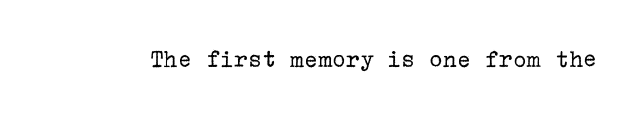
{"italic": "no", "bold": "no", "underline": "no", "letter_spacing": "normal", "letter_spacing_em": 0.0, "glyph_px": 26}
